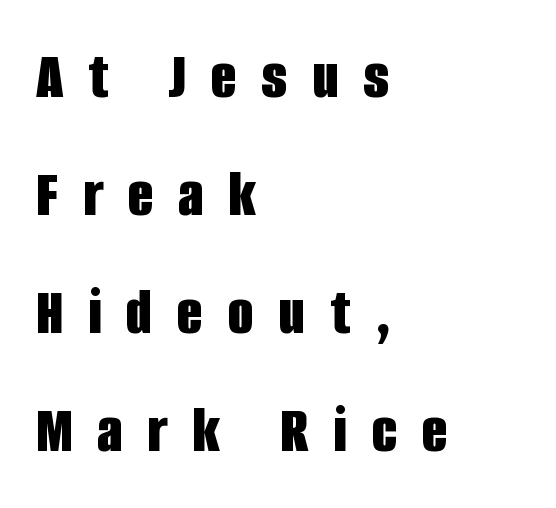
The image shows 67 px bold, condensed sans-serif type, upright; set left-aligned, line spacing 1.76x, unusually wide letter spacing (+0.37 em), not underlined; low stroke contrast and a large x-height.
